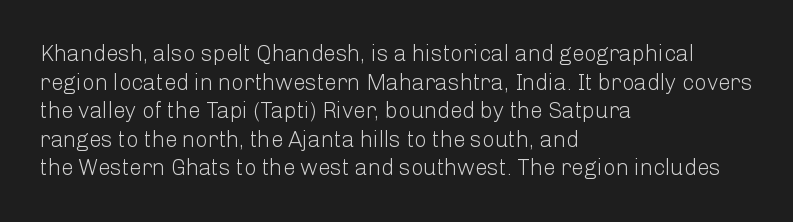
{"italic": "no", "bold": "no", "underline": "no", "align": "left", "line_spacing": "normal", "line_spacing_ratio": 1.3, "letter_spacing": "normal", "letter_spacing_em": 0.0, "glyph_px": 22}
